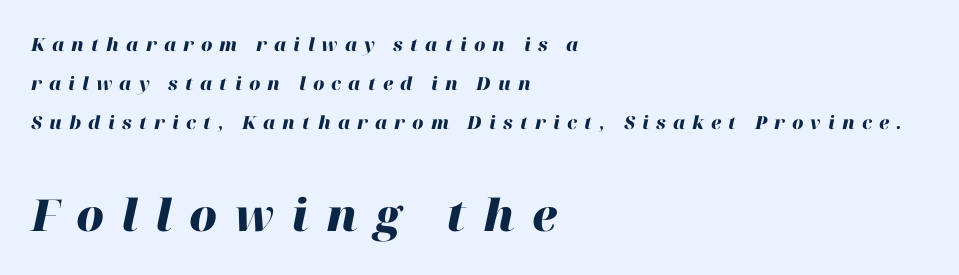
The image shows 44 px heavy type, italic (leaning right); set left-aligned, loose line spacing (2.16x), unusually wide letter spacing (+0.39 em), not underlined; the second (bottom) block is 2.44x larger; high stroke contrast and a medium x-height.
